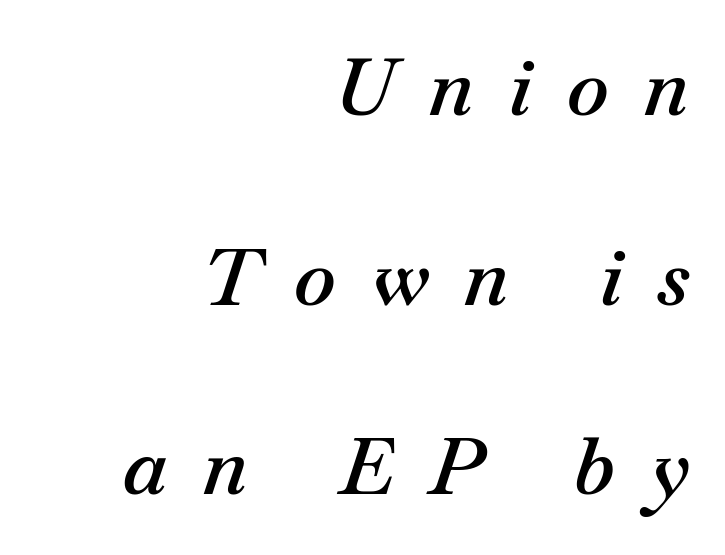
{"italic": "yes", "lean": "right", "slant_degrees": 18, "bold": "semi", "weight": "semibold", "width": "normal", "stroke_contrast": "medium", "x_height": "small", "monospaced": "no", "underline": "no", "align": "right", "line_spacing": "loose", "line_spacing_ratio": 2.4, "letter_spacing": "wide", "letter_spacing_em": 0.45, "glyph_px": 79}
